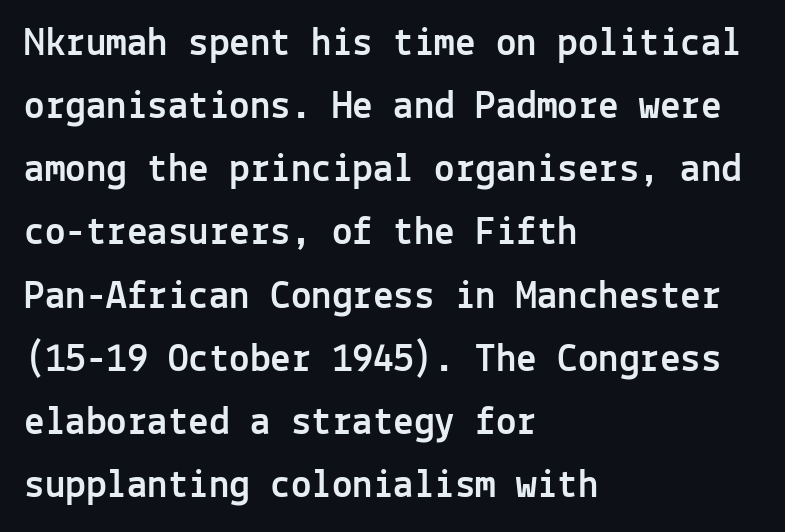
The image shows 41 px sans-serif type, upright, monospaced; set left-aligned, normal line spacing (1.54x), normal letter spacing, not underlined; a medium x-height.
